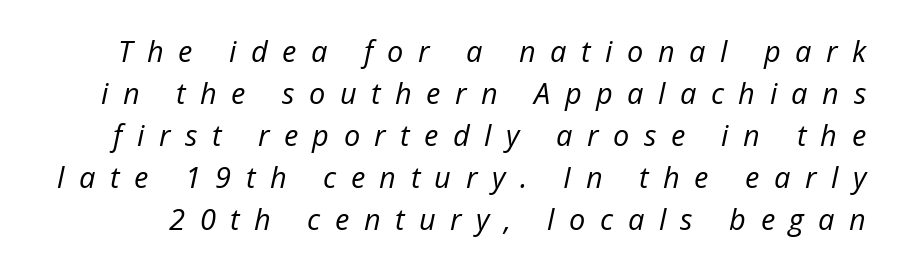
{"italic": "yes", "lean": "right", "slant_degrees": 12, "bold": "no", "weight": "regular", "width": "normal", "stroke_contrast": "low", "x_height": "medium", "monospaced": "no", "underline": "no", "line_spacing": "normal", "line_spacing_ratio": 1.45, "letter_spacing": "wide", "letter_spacing_em": 0.5, "glyph_px": 29}
